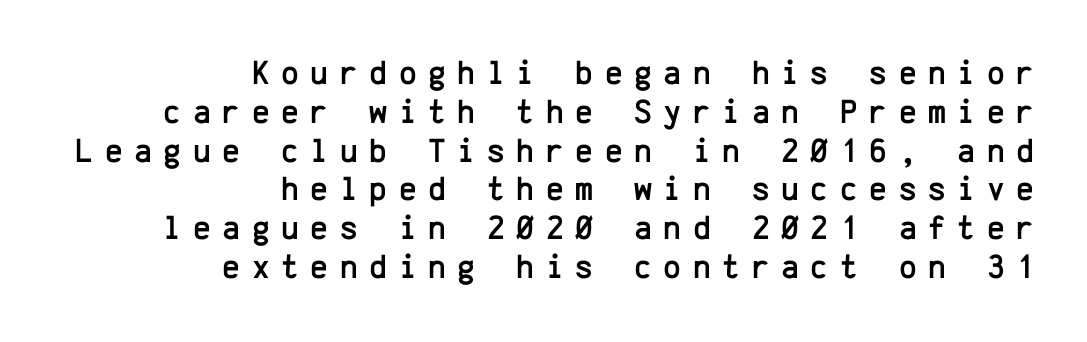
Q: Is the text italic (slanted)? A: No, it is upright.
Q: Is the typeface a serif or a sans-serif typeface? A: Sans-serif.
Q: Is the text underlined? A: No.
Q: How is the paragraph aligned? A: Right-aligned.
Q: Is the spacing between letters normal or unusually wide? A: Unusually wide.
Q: Is the spacing between lines tight, normal or loose? A: Tight.
Q: Width (condensed, normal, or wide)? A: Normal.
Q: Stroke contrast? A: Low.
Q: x-height? A: Medium.
Q: Monospaced? A: Yes.
